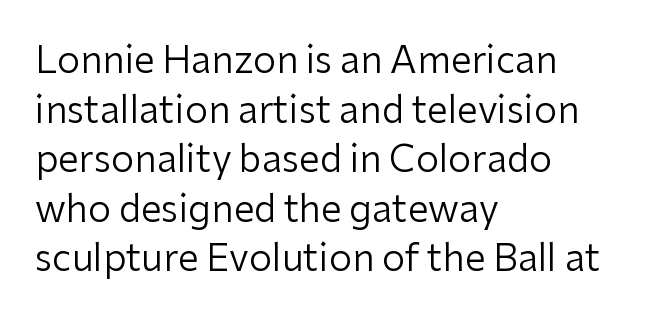
The image shows 37 px regular-weight sans-serif type, upright; set left-aligned, normal line spacing (1.34x), normal letter spacing, not underlined; low stroke contrast and a medium x-height.
